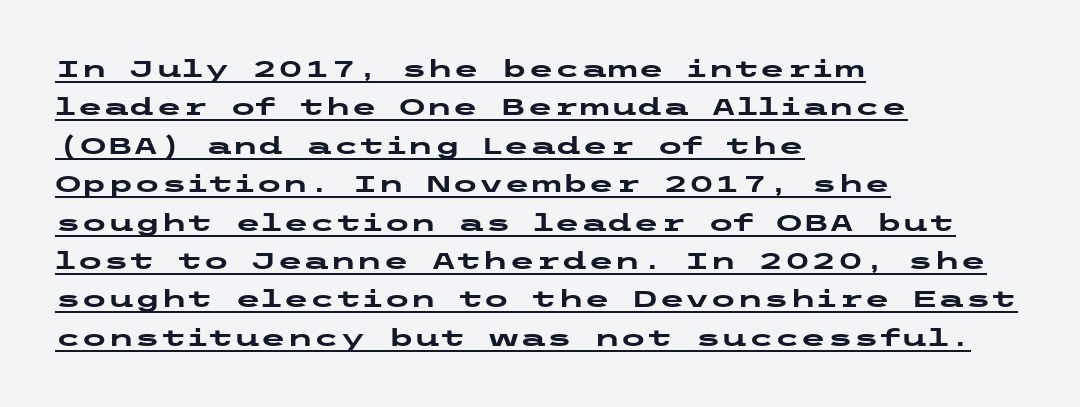
Q: Is the text bold? A: Yes.
Q: Is the text italic (slanted)? A: No, it is upright.
Q: Is the text underlined? A: Yes.
Q: How is the paragraph aligned? A: Left-aligned.
Q: Is the spacing between letters normal or unusually wide? A: Normal.
Q: Is the spacing between lines tight, normal or loose? A: Normal.
